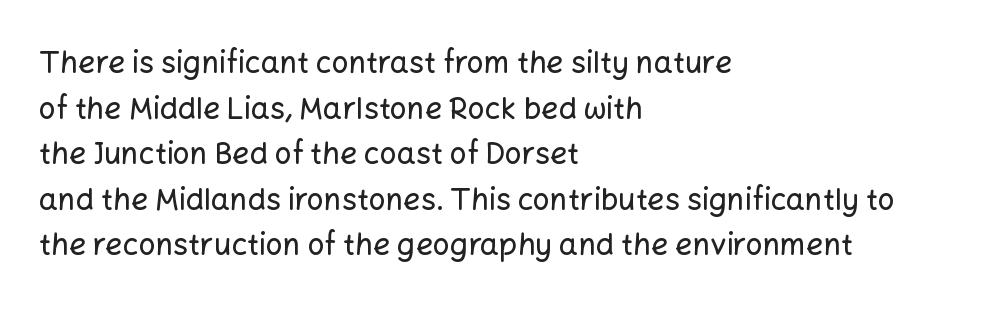
The image shows 30 px sans-serif type, upright; set left-aligned, normal line spacing (1.52x), normal letter spacing, not underlined; low stroke contrast and a medium x-height.
